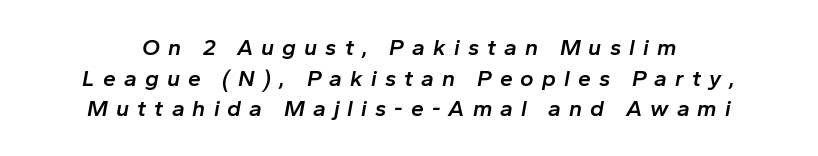
Check the space under the baseline: it is left empty. When letters slant like this, we call the style italic. A bit beefed up — I'd call it semibold rather than bold. The gaps between neighbouring characters are conspicuously large. The leading is moderate, giving the passage an even texture.
